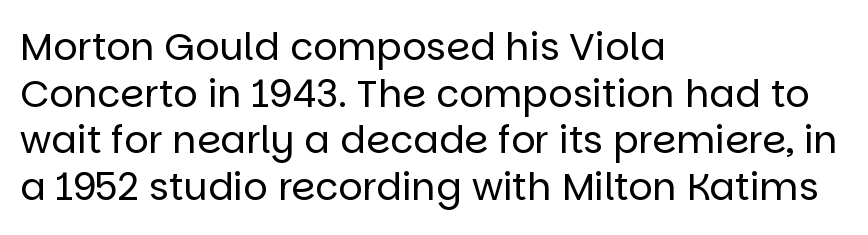
{"serif": "no", "italic": "no", "bold": "no", "weight": "regular", "width": "normal", "stroke_contrast": "low", "x_height": "large", "monospaced": "no", "underline": "no", "align": "left", "line_spacing_ratio": 1.23, "letter_spacing": "normal", "letter_spacing_em": 0.0, "glyph_px": 38}
